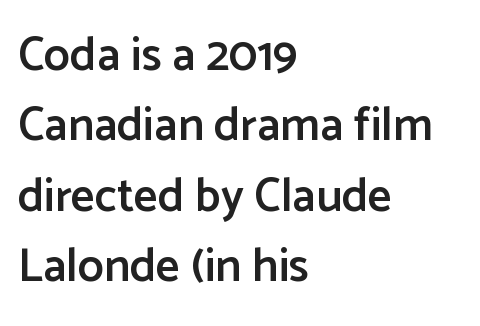
Q: Is the text bold? A: Semi-bold.
Q: Is the text italic (slanted)? A: No, it is upright.
Q: Is the typeface a serif or a sans-serif typeface? A: Sans-serif.
Q: Is the text underlined? A: No.
Q: How is the paragraph aligned? A: Left-aligned.
Q: Is the spacing between letters normal or unusually wide? A: Normal.
Q: Is the spacing between lines tight, normal or loose? A: Normal.
Q: Width (condensed, normal, or wide)? A: Normal.
Q: Stroke contrast? A: Low.
Q: x-height? A: Medium.
Q: Monospaced? A: No.
